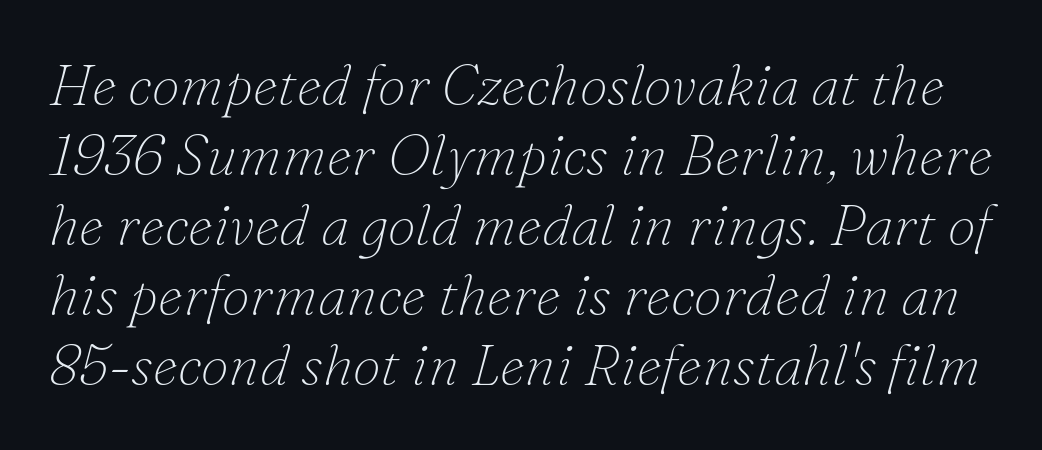
{"serif": "yes", "italic": "yes", "lean": "right", "slant_degrees": 16, "bold": "no", "weight": "thin", "width": "normal", "stroke_contrast": "low", "x_height": "small", "monospaced": "no", "underline": "no", "line_spacing_ratio": 1.23, "letter_spacing": "normal", "letter_spacing_em": 0.0, "glyph_px": 57}
